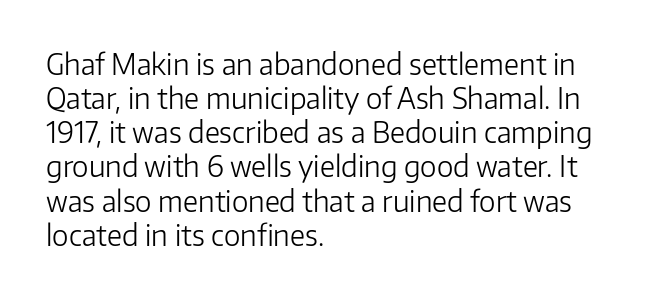
Q: Is the text bold? A: No.
Q: Is the text italic (slanted)? A: No, it is upright.
Q: Is the typeface a serif or a sans-serif typeface? A: Sans-serif.
Q: Is the text underlined? A: No.
Q: How is the paragraph aligned? A: Left-aligned.
Q: Is the spacing between letters normal or unusually wide? A: Normal.
Q: Width (condensed, normal, or wide)? A: Normal.
Q: Stroke contrast? A: Low.
Q: x-height? A: Medium.
Q: Monospaced? A: No.
